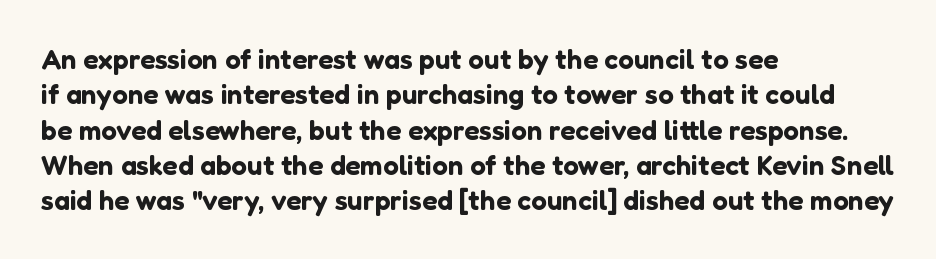
These lines are rendered in a variable-pitch font. Beneath every word, the page is bare. Vertically, the passage feels balanced, rows spaced as you'd expect. The characters display no serif detailing; their extremities are plain. The gaps between neighbouring characters are ordinary and unremarkable.
